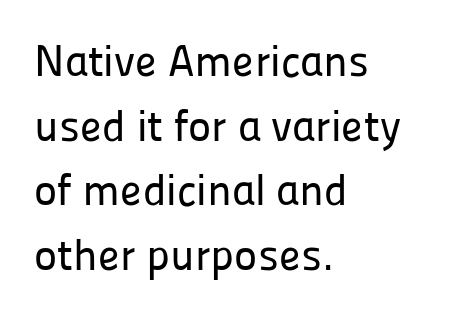
Q: Is the text italic (slanted)? A: No, it is upright.
Q: Is the typeface a serif or a sans-serif typeface? A: Sans-serif.
Q: Is the text underlined? A: No.
Q: How is the paragraph aligned? A: Left-aligned.
Q: Is the spacing between letters normal or unusually wide? A: Normal.
Q: Is the spacing between lines tight, normal or loose? A: Normal.
Q: Width (condensed, normal, or wide)? A: Normal.
Q: Stroke contrast? A: Low.
Q: x-height? A: Medium.
Q: Monospaced? A: No.
